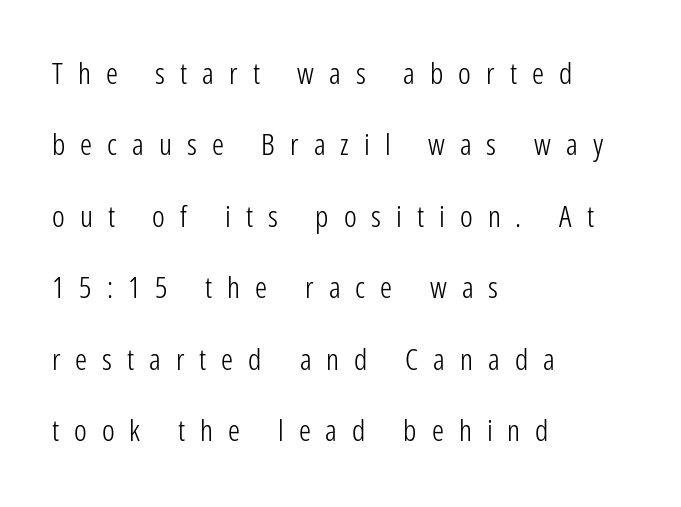
How would I describe the line gaps? Wide and relaxed. You can tell from the bare stems that sans-serif type was used. Italic? Not at all — the glyphs are vertical. Check the space under the baseline: it is left empty.
